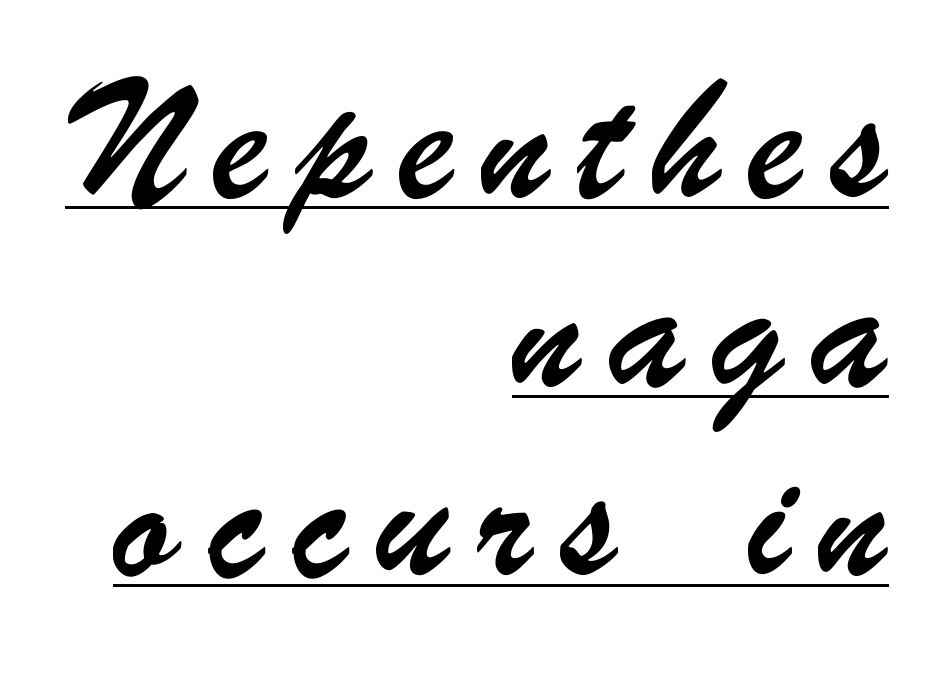
The image shows 76 px condensed sans-serif type; set right-aligned, loose line spacing (2.49x), unusually wide letter spacing (+0.35 em), underlined; low stroke contrast and a small x-height.
